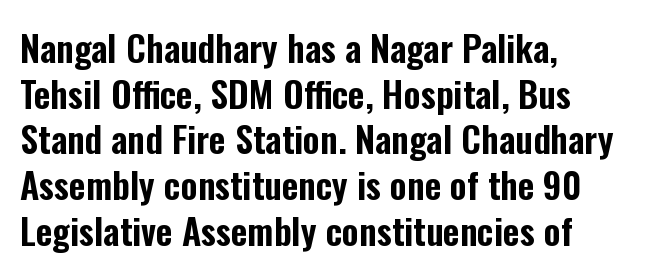
The image shows 36 px condensed sans-serif type, upright; set left-aligned, normal line spacing (1.27x), normal letter spacing, not underlined; low stroke contrast and a medium x-height.
